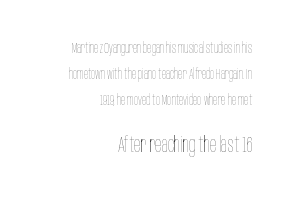
Q: Is the text bold? A: No.
Q: Is the text italic (slanted)? A: No, it is upright.
Q: Is the text underlined? A: No.
Q: How is the paragraph aligned? A: Right-aligned.
Q: Is the spacing between letters normal or unusually wide? A: Normal.
Q: Which block of text is set in a larger size, the first (top) or the second (bottom)? A: The second (bottom) one.
